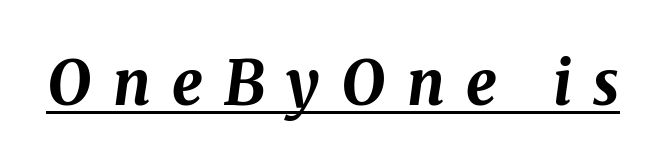
The image shows 61 px bold type, italic (leaning right); set unusually wide letter spacing (+0.35 em), underlined; medium stroke contrast and a medium x-height.
